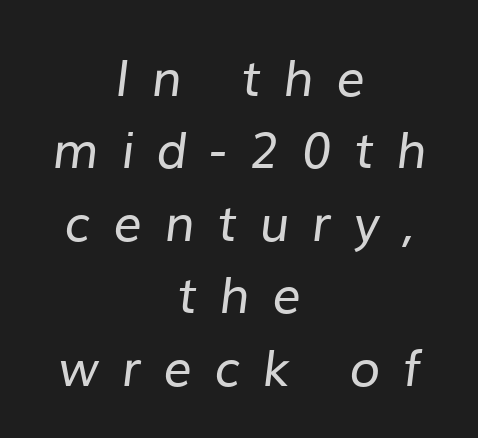
Letters rest on an invisible, unmarked baseline. The rendering uses natural spacing where letterforms have individual widths. What stands out about the letter spacing? Its width — letters are far apart. The designer went with a sans here, leaving each stem footless. Is this a heavy cut? Hardly; it is regular or lighter. Centered paragraph, ragged on both sides.
